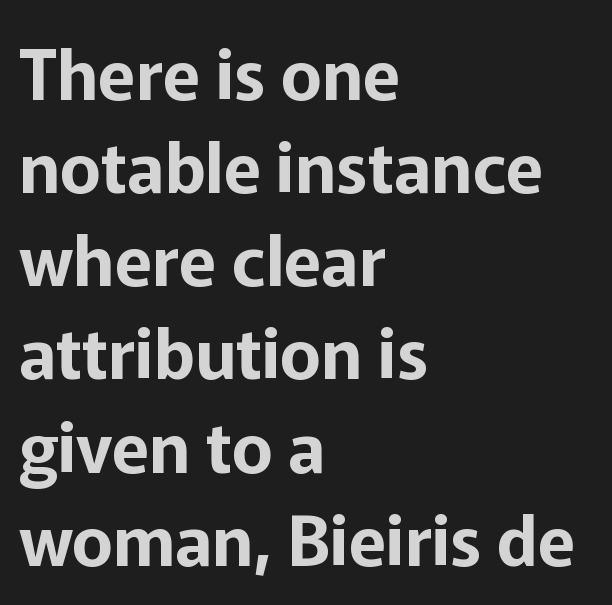
The image shows 69 px sans-serif type, upright; set left-aligned, normal line spacing (1.35x), normal letter spacing, not underlined; low stroke contrast and a medium x-height.
